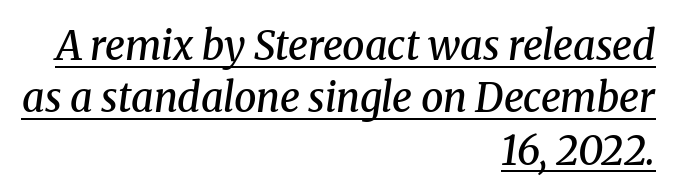
{"serif": "yes", "italic": "yes", "lean": "right", "slant_degrees": 8, "bold": "semi", "weight": "semibold", "width": "normal", "stroke_contrast": "medium", "x_height": "medium", "monospaced": "no", "underline": "yes", "align": "right", "line_spacing": "normal", "line_spacing_ratio": 1.31, "letter_spacing": "normal", "letter_spacing_em": 0.0, "glyph_px": 40}
